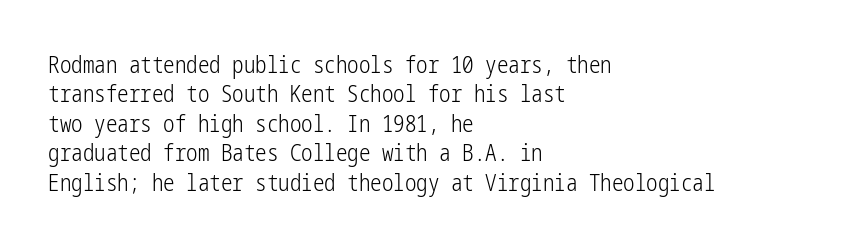
It's the straight-up-and-down kind of type. The face used here is rendered with its standard letterfit. The setting favours the left margin, as ordinary paragraphs usually do. This is not heavy type; no bold has been used. Interline gaps are of average width in this sample.
